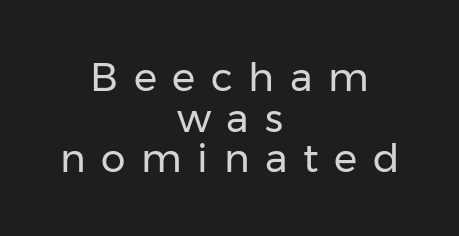
Q: Is the text bold? A: No.
Q: Is the text italic (slanted)? A: No, it is upright.
Q: Is the typeface a serif or a sans-serif typeface? A: Sans-serif.
Q: Is the text underlined? A: No.
Q: How is the paragraph aligned? A: Centered.
Q: Is the spacing between letters normal or unusually wide? A: Unusually wide.
Q: Is the spacing between lines tight, normal or loose? A: Tight.
Q: Width (condensed, normal, or wide)? A: Normal.
Q: Stroke contrast? A: Low.
Q: x-height? A: Medium.
Q: Monospaced? A: No.
